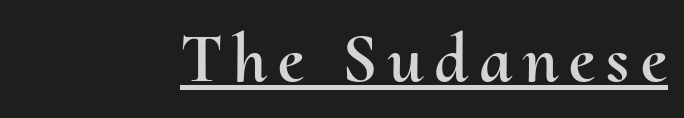
Q: Is the text italic (slanted)? A: No, it is upright.
Q: Is the text underlined? A: Yes.
Q: How is the paragraph aligned? A: Right-aligned.
Q: Width (condensed, normal, or wide)? A: Normal.
Q: Stroke contrast? A: Medium.
Q: x-height? A: Small.
Q: Monospaced? A: No.
